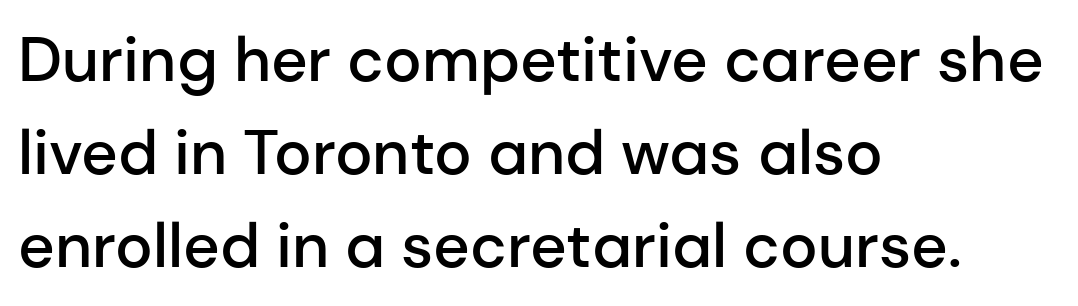
Q: Is the text bold? A: Semi-bold.
Q: Is the text italic (slanted)? A: No, it is upright.
Q: Is the typeface a serif or a sans-serif typeface? A: Sans-serif.
Q: Is the text underlined? A: No.
Q: How is the paragraph aligned? A: Left-aligned.
Q: Is the spacing between letters normal or unusually wide? A: Normal.
Q: Is the spacing between lines tight, normal or loose? A: Normal.
Q: Width (condensed, normal, or wide)? A: Normal.
Q: Stroke contrast? A: Low.
Q: x-height? A: Medium.
Q: Monospaced? A: No.
